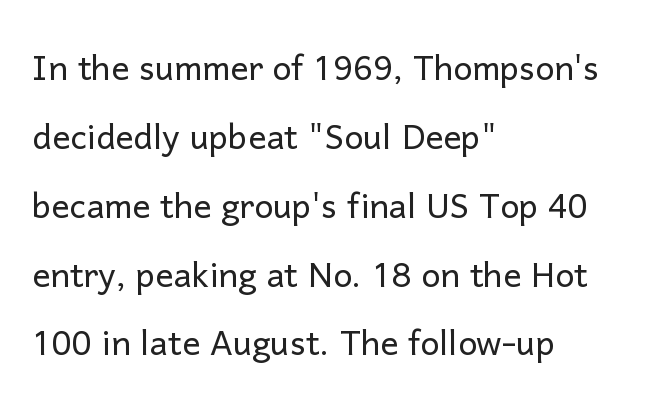
{"serif": "no", "italic": "no", "bold": "no", "weight": "light", "width": "normal", "stroke_contrast": "low", "x_height": "medium", "monospaced": "no", "underline": "no", "align": "left", "line_spacing": "normal", "line_spacing_ratio": 1.53, "letter_spacing": "normal", "letter_spacing_em": 0.0, "glyph_px": 45}
